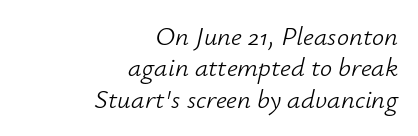
The image shows 27 px text type, italic (leaning right); set right-aligned, line spacing 1.16x, normal letter spacing, not underlined.
